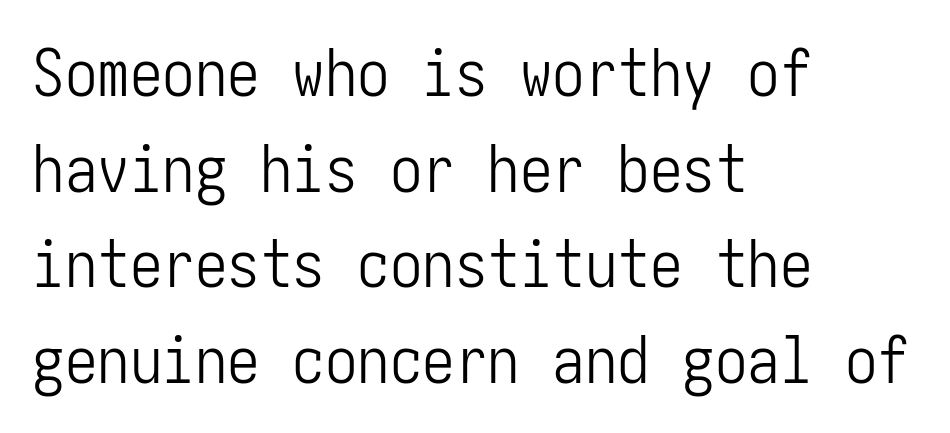
Q: Is the text bold? A: No.
Q: Is the text italic (slanted)? A: No, it is upright.
Q: Is the typeface a serif or a sans-serif typeface? A: Sans-serif.
Q: Is the text underlined? A: No.
Q: How is the paragraph aligned? A: Left-aligned.
Q: Is the spacing between letters normal or unusually wide? A: Normal.
Q: Is the spacing between lines tight, normal or loose? A: Normal.
Q: Width (condensed, normal, or wide)? A: Condensed.
Q: Stroke contrast? A: Low.
Q: x-height? A: Medium.
